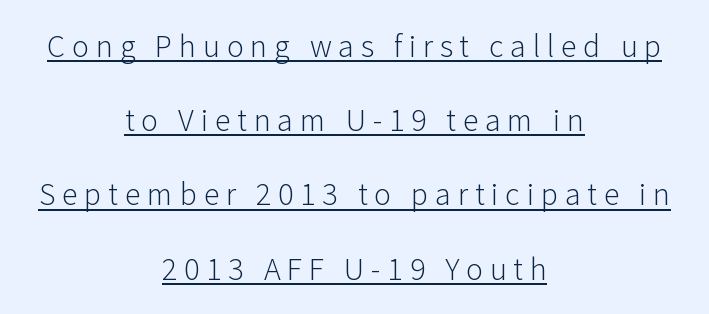
{"serif": "no", "italic": "no", "bold": "no", "weight": "light", "width": "normal", "stroke_contrast": "low", "x_height": "medium", "monospaced": "no", "underline": "yes", "align": "center", "line_spacing": "loose", "line_spacing_ratio": 2.32, "letter_spacing": "wide", "letter_spacing_em": 0.21, "glyph_px": 32}
